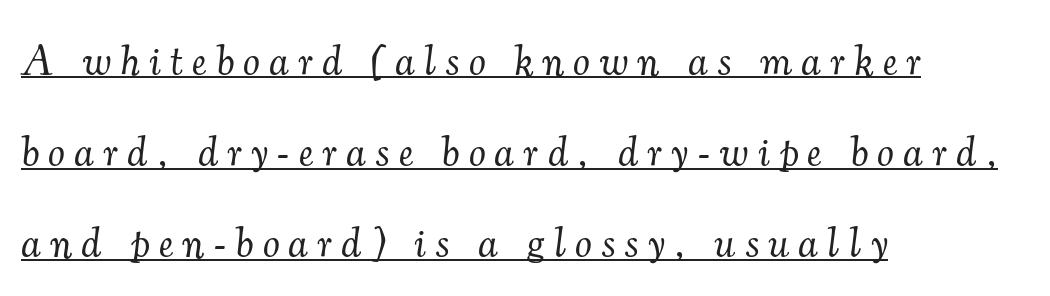
The image shows 42 px light serif type, italic (leaning right); set left-aligned, loose line spacing (2.17x), unusually wide letter spacing (+0.23 em), underlined; medium stroke contrast and a small x-height.
